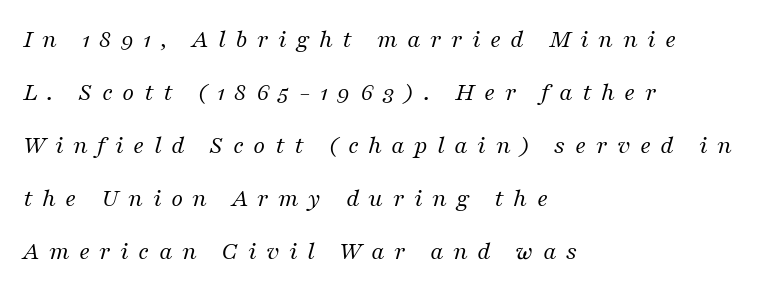
The image shows 26 px text type, italic (leaning right); set left-aligned, loose line spacing (2.04x), unusually wide letter spacing (+0.36 em), not underlined.
